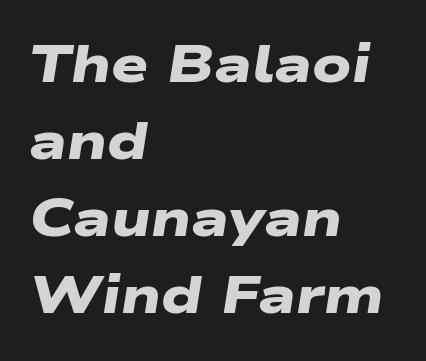
Q: Is the text bold? A: Yes.
Q: Is the typeface a serif or a sans-serif typeface? A: Sans-serif.
Q: Is the text underlined? A: No.
Q: How is the paragraph aligned? A: Left-aligned.
Q: Is the spacing between letters normal or unusually wide? A: Normal.
Q: Is the spacing between lines tight, normal or loose? A: Normal.
Q: Width (condensed, normal, or wide)? A: Wide.
Q: Stroke contrast? A: Low.
Q: x-height? A: Medium.
Q: Monospaced? A: No.
